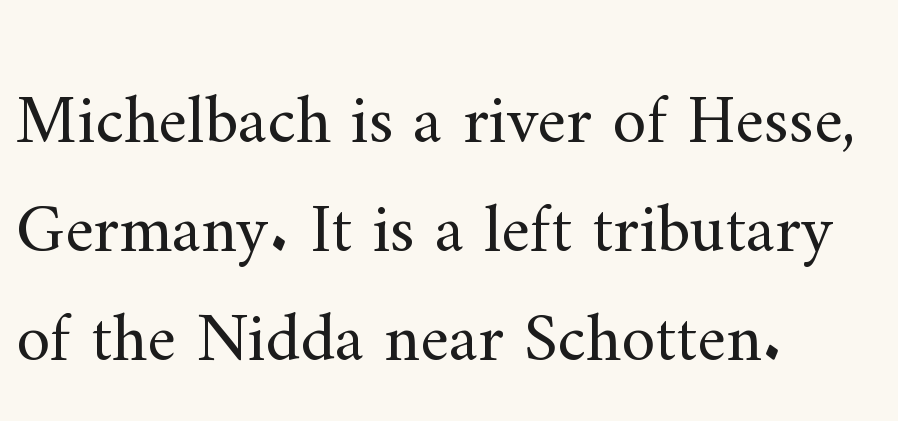
The cut favours lightness, reaching ordinary text weight at its darkest. Line spacing here is normal. Are there feet on the stems? There are — it's a serif. Where is the straight margin? On the left. Style check: upright. Note the varied advance widths — an 'i' is clearly narrower than an 'm'.
